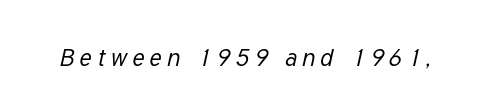
Q: Is the text bold? A: No.
Q: Is the text italic (slanted)? A: Yes, it leans right by about 12 degrees.
Q: Is the text underlined? A: No.
Q: Is the spacing between letters normal or unusually wide? A: Unusually wide.
